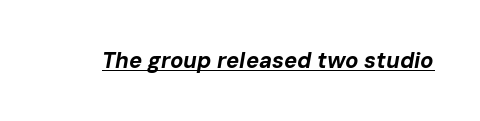
{"italic": "yes", "lean": "right", "slant_degrees": 10, "bold": "yes", "underline": "yes", "letter_spacing": "normal", "letter_spacing_em": 0.0, "glyph_px": 22}
